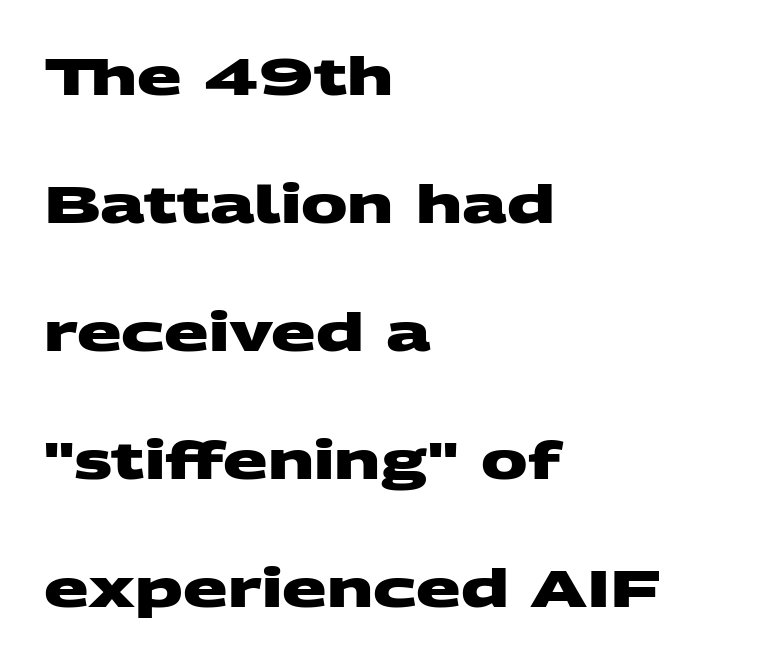
{"serif": "no", "bold": "yes", "weight": "heavy", "width": "wide", "stroke_contrast": "medium", "x_height": "large", "monospaced": "no", "underline": "no", "align": "left", "line_spacing": "loose", "line_spacing_ratio": 2.46, "letter_spacing": "normal", "letter_spacing_em": 0.0, "glyph_px": 52}
